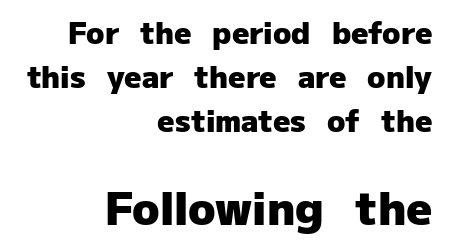
Top chunk: small. Bottom chunk: large. Stroke thickness is high; the sample reads as a true bold. Does the copy run flush right? Yes — the right margin is perfectly even. Regular leading. Observe the ordinary spacing: letters are neighbours, not strangers.
